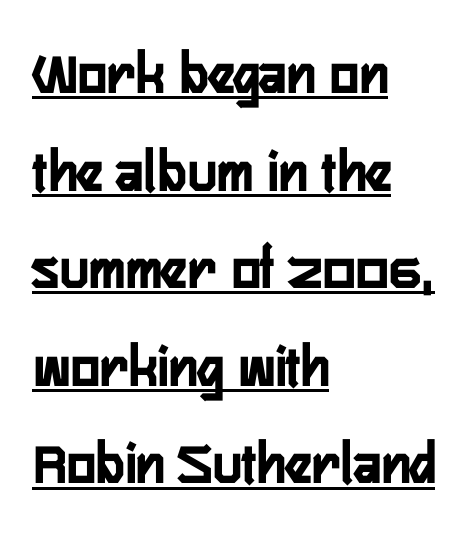
{"serif": "no", "italic": "no", "bold": "yes", "weight": "semibold", "width": "condensed", "stroke_contrast": "low", "x_height": "medium", "monospaced": "no", "underline": "yes", "align": "left", "line_spacing": "normal", "line_spacing_ratio": 1.6, "letter_spacing": "normal", "letter_spacing_em": 0.0, "glyph_px": 61}
